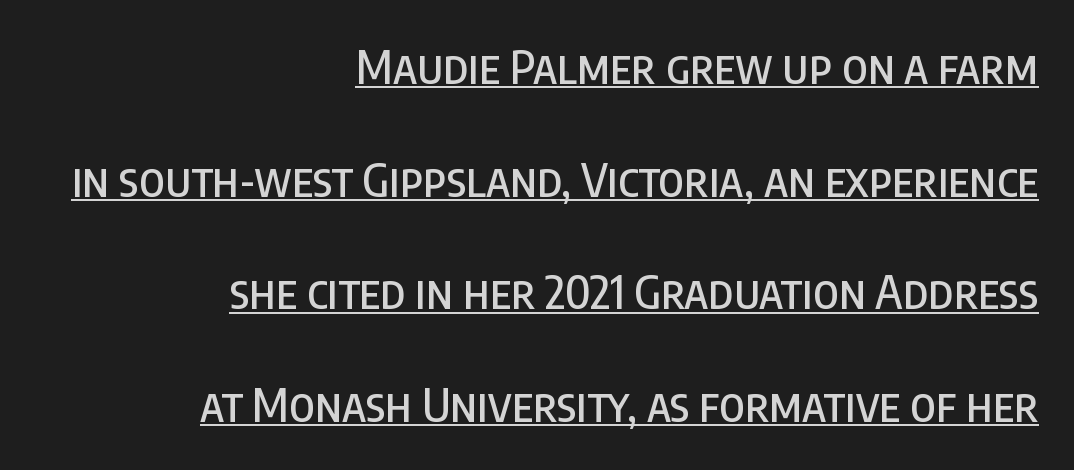
No extra tracking has been applied to these lines. The glyphs are accompanied by a horizontal stroke just below them. Designer's note — italics off, roman on. Nope, no serifs anywhere on these letters. The rag falls on the left side of this text block. This sample trades compactness for vertical openness between lines.
